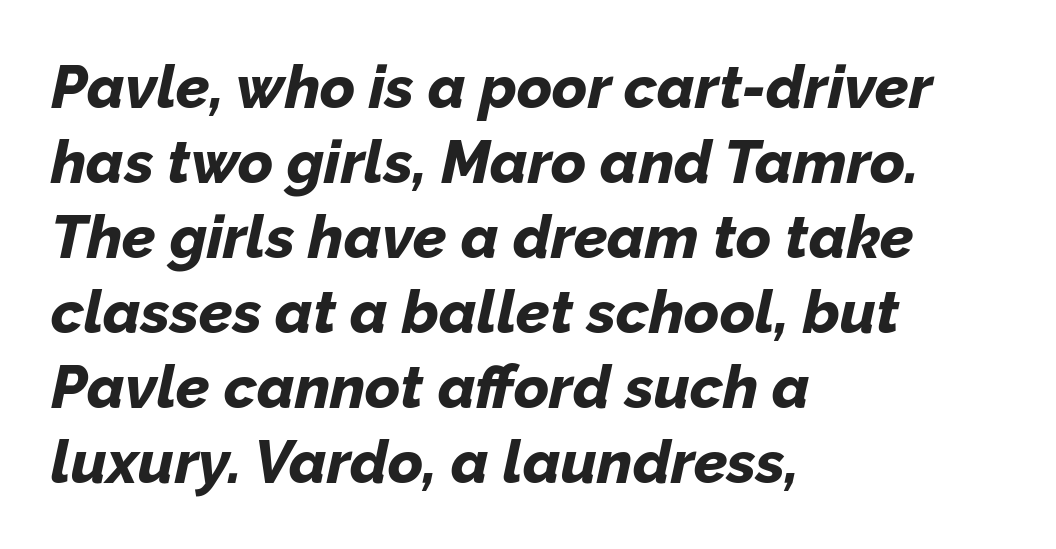
{"italic": "yes", "lean": "right", "slant_degrees": 12, "bold": "yes", "weight": "bold", "width": "normal", "stroke_contrast": "low", "x_height": "medium", "monospaced": "no", "underline": "no", "align": "left", "line_spacing": "normal", "line_spacing_ratio": 1.25, "letter_spacing": "normal", "letter_spacing_em": 0.0, "glyph_px": 60}
